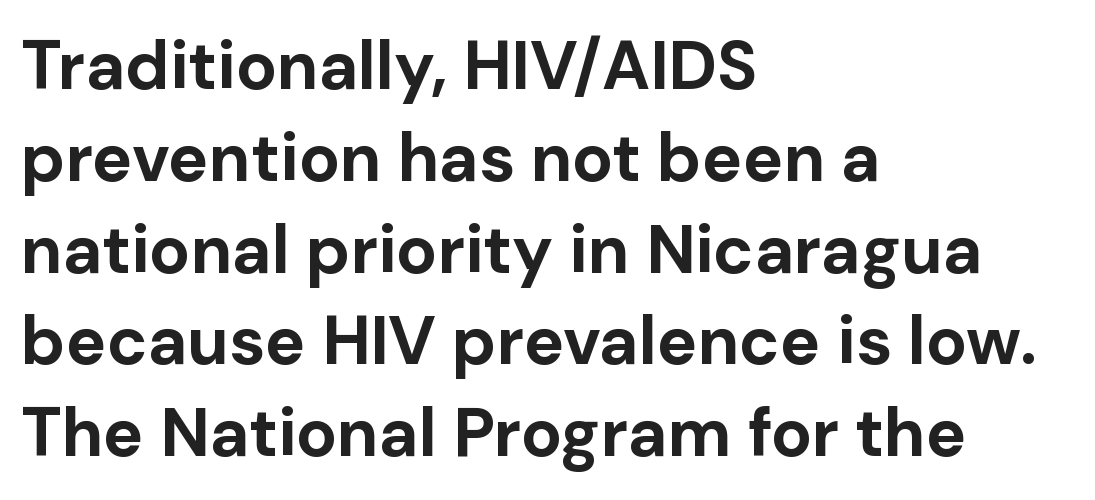
The image shows 68 px bold sans-serif type, upright; set left-aligned, normal line spacing (1.35x), normal letter spacing, not underlined; low stroke contrast and a medium x-height.
